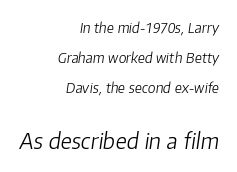
The face used here appears at its bigger size in the lower chunk. Visually the block forms a straight wall on the right and a jagged coastline on the left. Weight class: somewhere from thin through regular. The words here are not underlined. The face used here is rendered with its standard letterfit. Tall strokes in this sample are angled rather than plumb.
